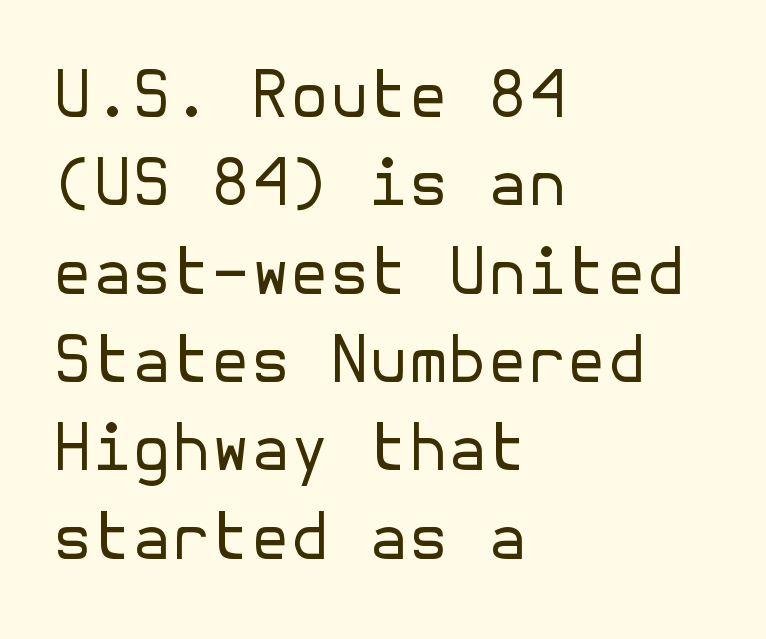
Q: Is the text bold? A: No.
Q: Is the text italic (slanted)? A: No, it is upright.
Q: Is the typeface a serif or a sans-serif typeface? A: Sans-serif.
Q: Is the text underlined? A: No.
Q: How is the paragraph aligned? A: Left-aligned.
Q: Is the spacing between letters normal or unusually wide? A: Normal.
Q: Is the spacing between lines tight, normal or loose? A: Normal.
Q: Width (condensed, normal, or wide)? A: Normal.
Q: Stroke contrast? A: Low.
Q: x-height? A: Medium.
